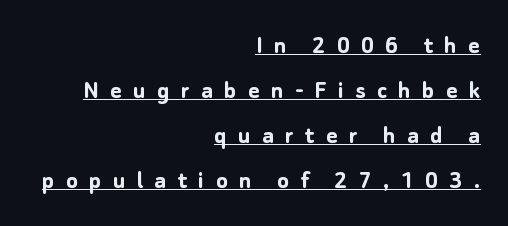
{"italic": "no", "bold": "yes", "underline": "yes", "align": "right", "line_spacing": "normal", "line_spacing_ratio": 1.67, "letter_spacing": "wide", "letter_spacing_em": 0.42, "glyph_px": 27}
